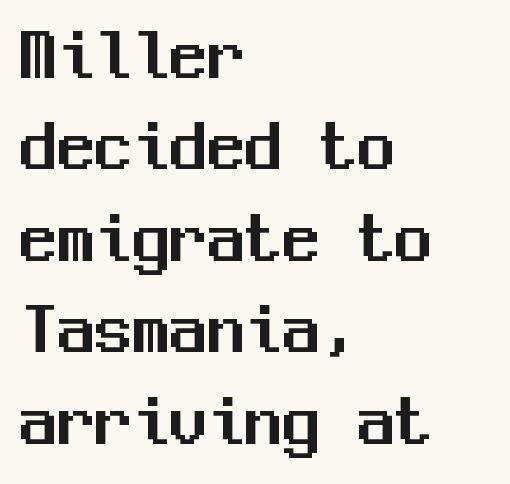
The image shows 75 px sans-serif type, upright, monospaced; set left-aligned, line spacing 1.22x, normal letter spacing, not underlined; medium stroke contrast and a medium x-height.
